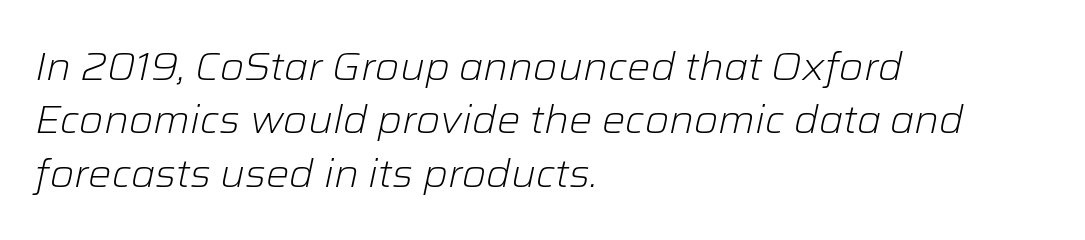
Style check: oblique. Students, note that the glyphs here touch the page at normal intervals. Descender tails drop into unmarked territory. Summary of weight: not heavy and not bold. The typesetter chose a ragged-right arrangement here.
